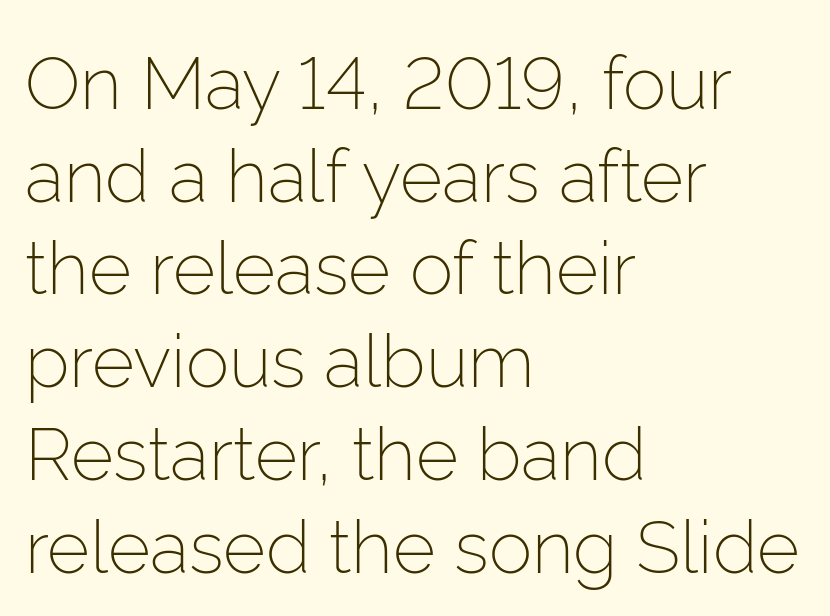
A classic flush-left, rag-right setting is used for this passage. The glyphs in this specimen are sans serif. Looks like regular typesetting: each glyph gets only the width it needs. The font sits on the lighter half of the weight spectrum, regular included.
